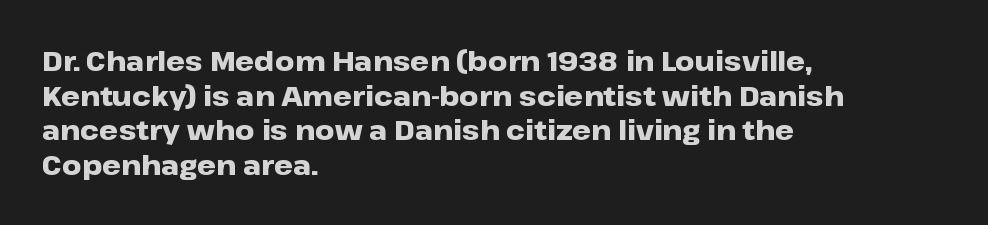
The image shows 27 px bold type, upright; set left-aligned, normal line spacing (1.28x), normal letter spacing, not underlined.
